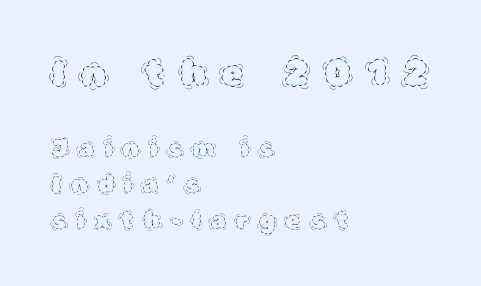
How would I describe the line gaps? Plain and ordinary. The horizontal fit of the characters is loose and conspicuously gappy. The cut favours lightness, reaching ordinary text weight at its darkest. The upper block of text is set noticeably larger than the block beneath it. The font's upright variant was chosen for this text.
